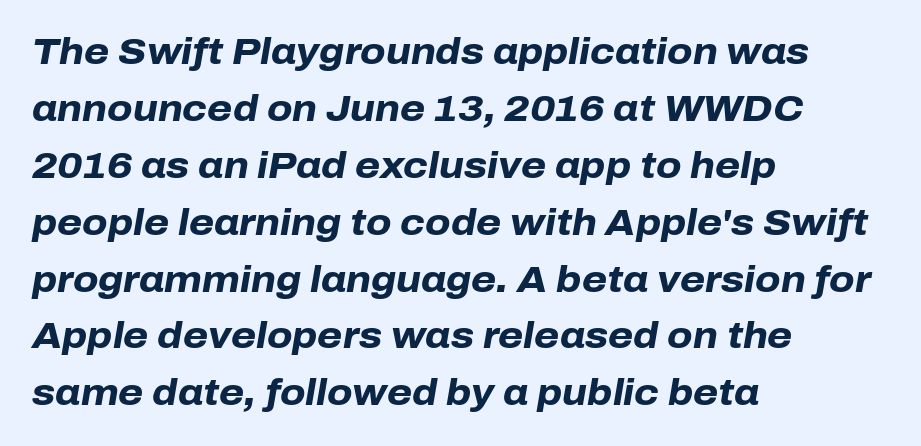
{"italic": "yes", "lean": "right", "slant_degrees": 10, "bold": "yes", "weight": "heavy", "width": "normal", "stroke_contrast": "low", "x_height": "medium", "monospaced": "no", "underline": "no", "align": "left", "line_spacing": "normal", "line_spacing_ratio": 1.58, "letter_spacing": "normal", "letter_spacing_em": 0.0, "glyph_px": 36}
